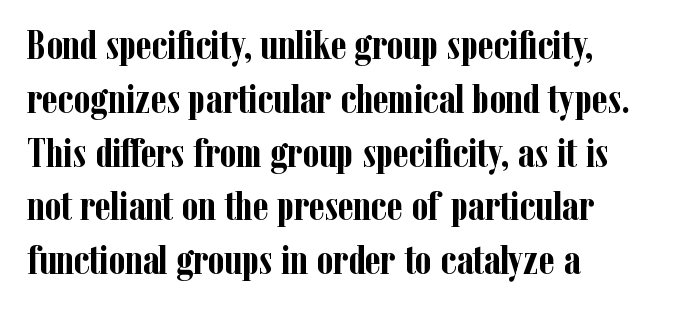
You could call the tracking neutral — neither tight nor loose. Casual observation: everything's shoved over to the left. The letters are bold, with thick, heavy strokes. Looks like regular typesetting: each glyph gets only the width it needs. Compared with typical paragraphs, the rows here are spaced about the same. Descenders are the only things crossing below the line.
